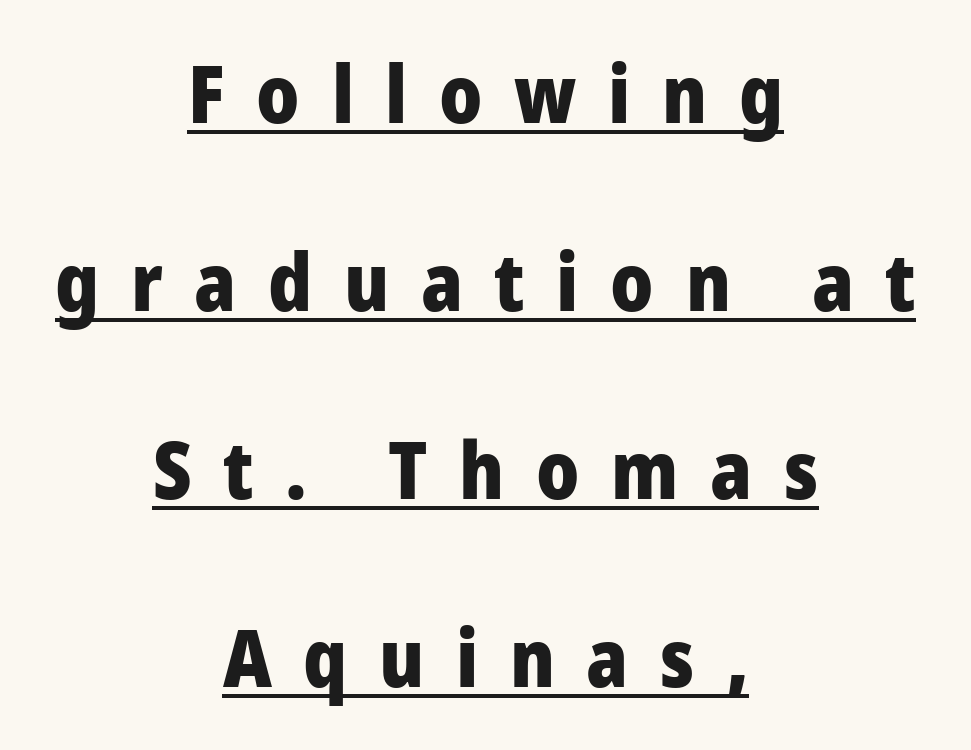
{"serif": "no", "italic": "no", "bold": "yes", "weight": "heavy", "width": "normal", "stroke_contrast": "low", "x_height": "medium", "monospaced": "no", "underline": "yes", "align": "center", "line_spacing": "loose", "line_spacing_ratio": 2.38, "letter_spacing": "wide", "letter_spacing_em": 0.4, "glyph_px": 79}
